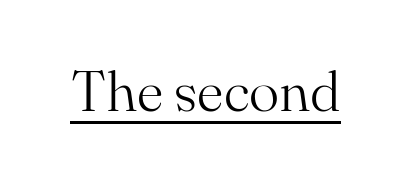
The axis of the letterforms is exactly vertical. You could call the tracking neutral — neither tight nor loose. Stroke thickness stays within the range of a standard reading face or lighter. Proportional: the letters do not fall into vertical columns. I'd call this a serif setting — the letters wear small feet.
